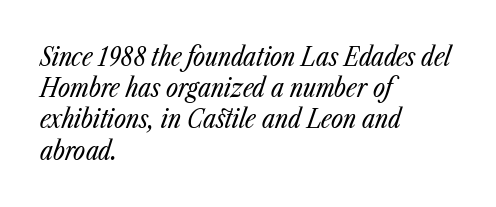
The image shows 26 px text type, italic (leaning right); set left-aligned, line spacing 1.2x, normal letter spacing, not underlined.
